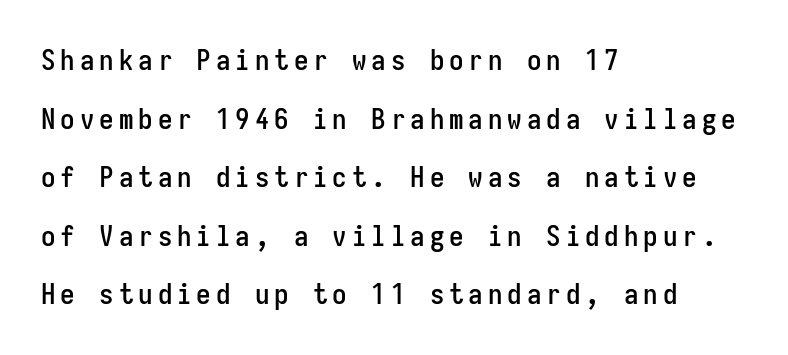
{"serif": "no", "italic": "no", "width": "condensed", "stroke_contrast": "low", "x_height": "medium", "monospaced": "yes", "underline": "no", "align": "left", "line_spacing": "loose", "line_spacing_ratio": 2.02, "glyph_px": 29}
